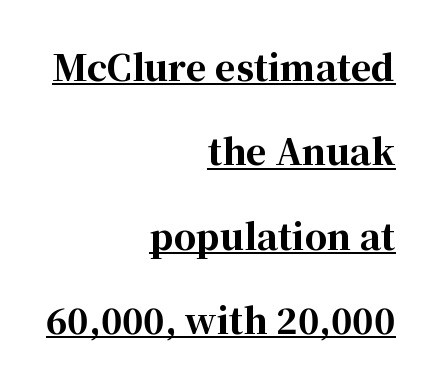
The image shows 35 px bold serif type, upright; set right-aligned, loose line spacing (2.41x), normal letter spacing, underlined; high stroke contrast and a medium x-height.
